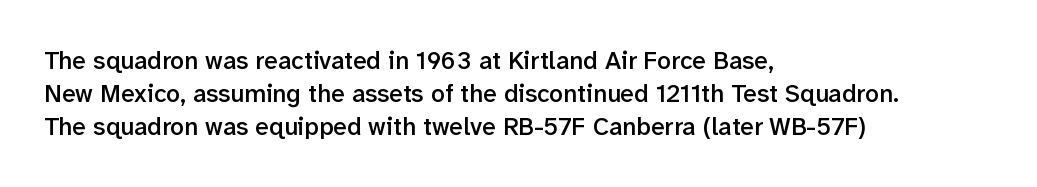
Is the letter spacing exaggerated? No — it looks like the ordinary default. The text block is weighted toward the left margin, trailing off unevenly rightward. Anything drawn beneath the words? Only blank space. The passage shown stacks its lines at a standard gap.
